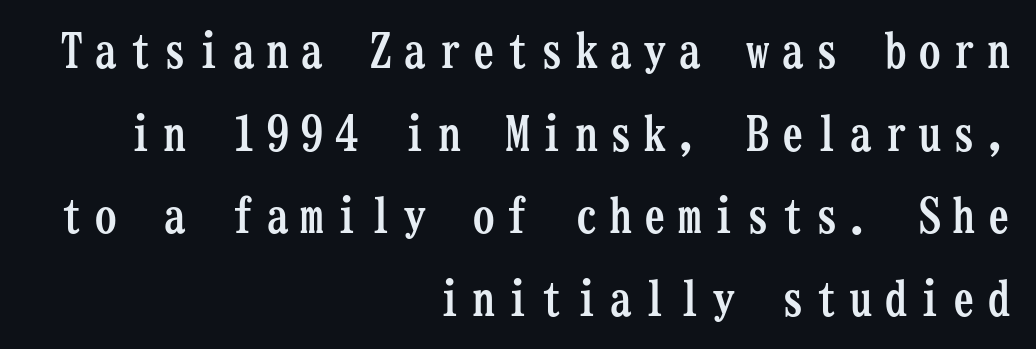
Q: Is the text bold? A: Yes.
Q: Is the text italic (slanted)? A: No, it is upright.
Q: Is the typeface a serif or a sans-serif typeface? A: Serif.
Q: Is the text underlined? A: No.
Q: How is the paragraph aligned? A: Right-aligned.
Q: Is the spacing between letters normal or unusually wide? A: Unusually wide.
Q: Width (condensed, normal, or wide)? A: Condensed.
Q: Stroke contrast? A: Low.
Q: x-height? A: Medium.
Q: Monospaced? A: Yes.
